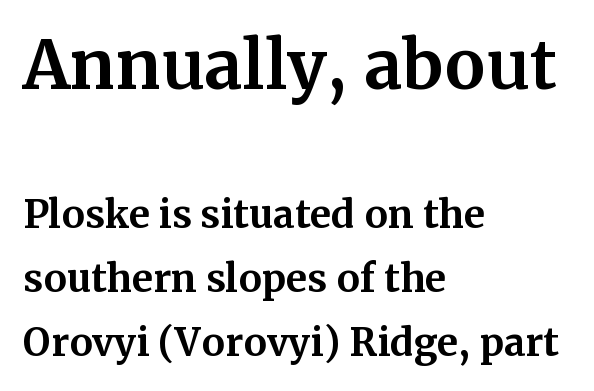
The image shows 67 px bold serif type, upright; set left-aligned, normal line spacing (1.69x), normal letter spacing, not underlined; the first (top) block is 1.76x larger; medium stroke contrast and a medium x-height.
